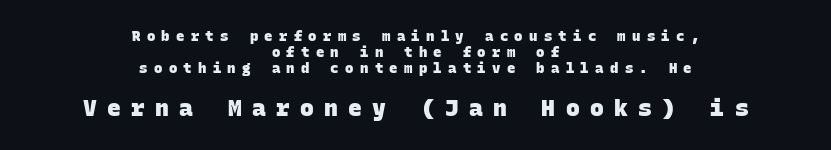
The image shows 23 px bold type; set centered, line spacing 1.16x, unusually wide letter spacing (+0.45 em), not underlined; the second (bottom) block is 1.64x larger.
